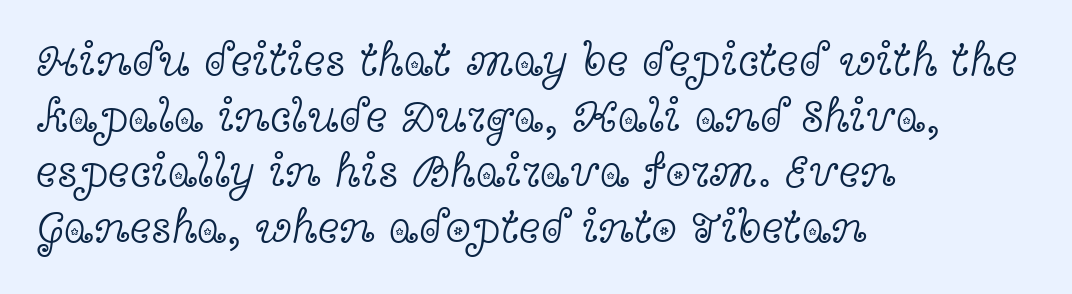
Q: Is the text bold? A: No.
Q: Is the text italic (slanted)? A: Yes.
Q: Is the typeface a serif or a sans-serif typeface? A: Serif.
Q: Is the text underlined? A: No.
Q: How is the paragraph aligned? A: Left-aligned.
Q: Is the spacing between letters normal or unusually wide? A: Normal.
Q: Width (condensed, normal, or wide)? A: Wide.
Q: x-height? A: Medium.
Q: Monospaced? A: No.
